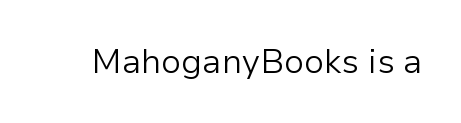
Letters have the restrained weight of plain body copy at most. This sample uses an upright cut, with every glyph sitting square on the baseline. Default kerning and tracking; the words read as compact shapes. The gap between lines stays unmarked.
